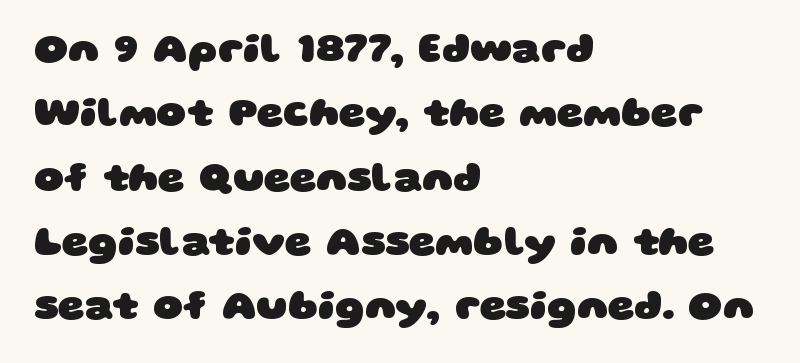
Do the characters align in a grid? No, the font is proportional. These lines stack with their left ends in a neat column. These lines are composed in type without serifs. Type without underlining. Each glyph is drawn with heavy, bold strokes. Students, observe: this is what conventionally led text looks like.
